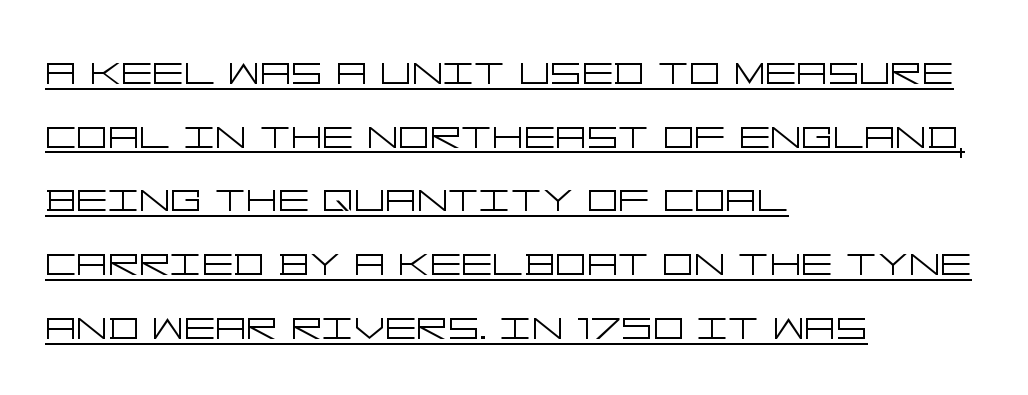
{"serif": "no", "italic": "no", "bold": "no", "weight": "light", "width": "wide", "stroke_contrast": "low", "x_height": "large", "underline": "yes", "align": "left", "line_spacing": "normal", "line_spacing_ratio": 1.3, "letter_spacing": "normal", "letter_spacing_em": 0.0, "glyph_px": 49}
